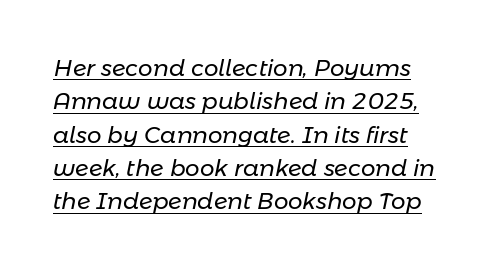
What stands out about the letter spacing? Nothing — it is the standard amount. Notice how the stems are inclined rather than vertical — that's the hallmark of italics. Leading matches the norm, producing a regular column. This is underlined copy, the kind a proofreader might mark for attention. Weight: in the light-to-regular range.
